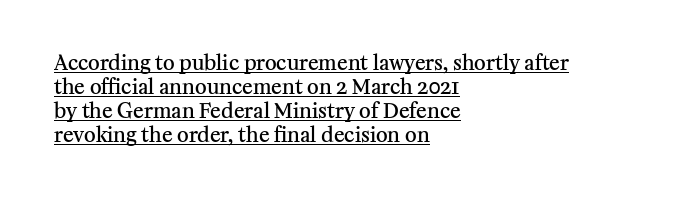
{"italic": "no", "bold": "semi", "underline": "yes", "align": "left", "line_spacing_ratio": 1.2, "letter_spacing": "normal", "letter_spacing_em": 0.0, "glyph_px": 20}
